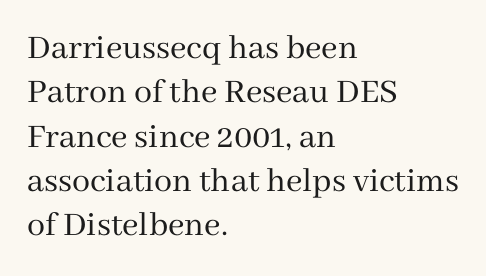
{"serif": "yes", "italic": "no", "bold": "no", "weight": "regular", "width": "normal", "stroke_contrast": "medium", "x_height": "medium", "monospaced": "no", "underline": "no", "align": "left", "line_spacing_ratio": 1.23, "letter_spacing": "normal", "letter_spacing_em": 0.0, "glyph_px": 36}
